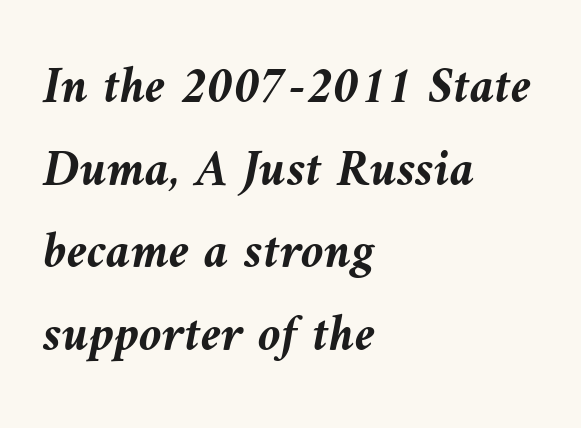
This rendering uses left alignment, leaving the right contour irregular. Typesetter's note: full bold, strokes at maximum text heaviness. A typesetter would mark this as italic. Rows of type keep a routine distance in the vertical direction.
